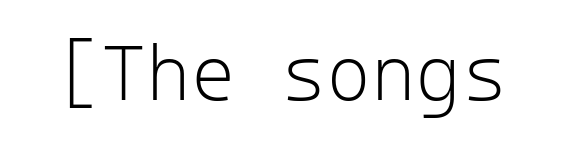
{"serif": "no", "italic": "no", "bold": "no", "weight": "light", "width": "normal", "stroke_contrast": "low", "x_height": "medium", "monospaced": "yes", "underline": "no", "letter_spacing": "normal", "letter_spacing_em": 0.0, "glyph_px": 77}
